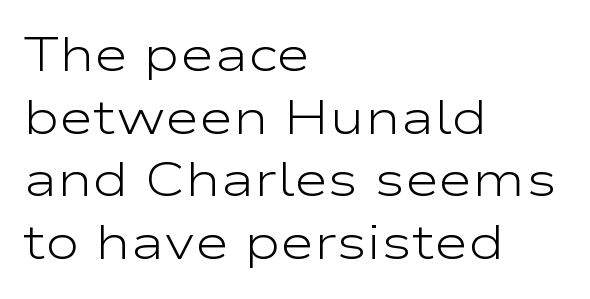
Q: Is the text bold? A: No.
Q: Is the text italic (slanted)? A: No, it is upright.
Q: Is the typeface a serif or a sans-serif typeface? A: Sans-serif.
Q: Is the text underlined? A: No.
Q: How is the paragraph aligned? A: Left-aligned.
Q: Is the spacing between letters normal or unusually wide? A: Normal.
Q: Is the spacing between lines tight, normal or loose? A: Normal.
Q: Width (condensed, normal, or wide)? A: Wide.
Q: Stroke contrast? A: Low.
Q: x-height? A: Medium.
Q: Monospaced? A: No.
